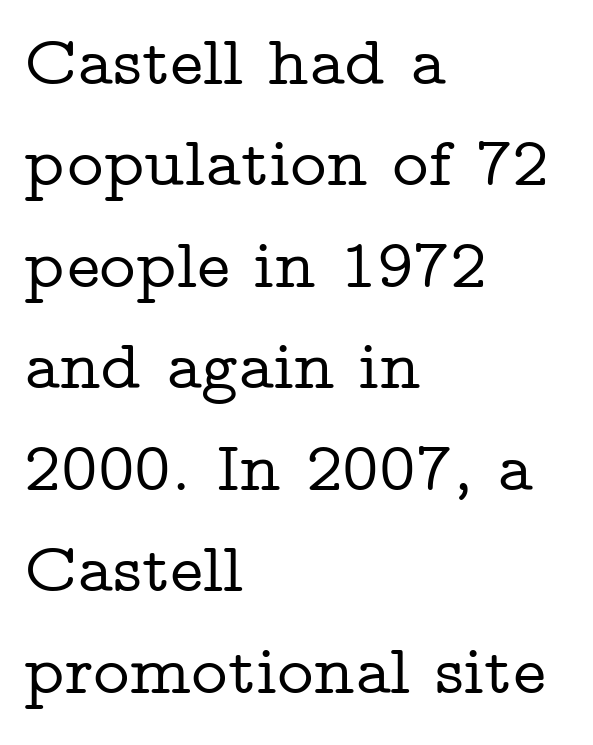
Q: Is the text italic (slanted)? A: No, it is upright.
Q: Is the typeface a serif or a sans-serif typeface? A: Serif.
Q: Is the text underlined? A: No.
Q: How is the paragraph aligned? A: Left-aligned.
Q: Is the spacing between letters normal or unusually wide? A: Normal.
Q: Is the spacing between lines tight, normal or loose? A: Normal.
Q: Width (condensed, normal, or wide)? A: Wide.
Q: Stroke contrast? A: Low.
Q: x-height? A: Medium.
Q: Monospaced? A: No.
